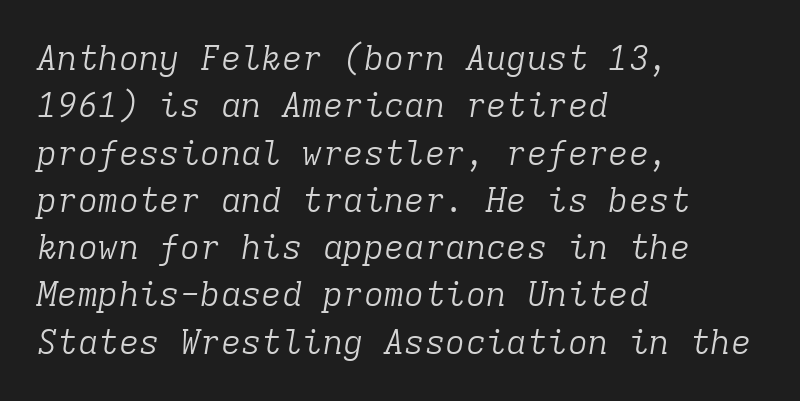
Q: Is the text bold? A: No.
Q: Is the text italic (slanted)? A: Yes, it leans right by about 9 degrees.
Q: Is the typeface a serif or a sans-serif typeface? A: Serif.
Q: Is the text underlined? A: No.
Q: How is the paragraph aligned? A: Left-aligned.
Q: Is the spacing between letters normal or unusually wide? A: Normal.
Q: Is the spacing between lines tight, normal or loose? A: Normal.
Q: Width (condensed, normal, or wide)? A: Normal.
Q: Stroke contrast? A: Low.
Q: x-height? A: Medium.
Q: Monospaced? A: Yes.
